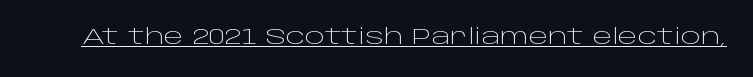
Q: Is the text bold? A: No.
Q: Is the text italic (slanted)? A: No, it is upright.
Q: Is the text underlined? A: Yes.
Q: Is the spacing between letters normal or unusually wide? A: Normal.
